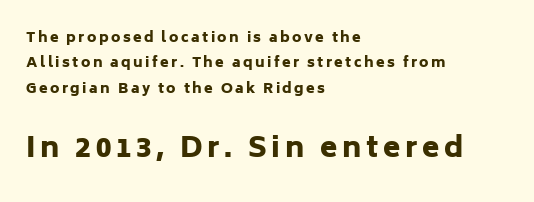
The image shows 28 px heavy sans-serif type, upright; set left-aligned, line spacing 1.82x, not underlined; the second (bottom) block is 2.0x larger; low stroke contrast and a medium x-height.
